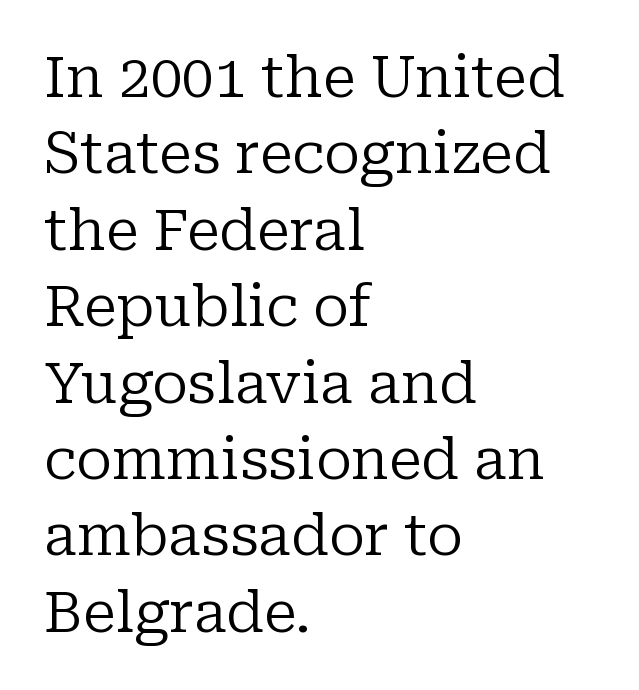
Q: Is the text bold? A: No.
Q: Is the text italic (slanted)? A: No, it is upright.
Q: Is the typeface a serif or a sans-serif typeface? A: Serif.
Q: Is the text underlined? A: No.
Q: How is the paragraph aligned? A: Left-aligned.
Q: Is the spacing between letters normal or unusually wide? A: Normal.
Q: Is the spacing between lines tight, normal or loose? A: Normal.
Q: Width (condensed, normal, or wide)? A: Normal.
Q: Stroke contrast? A: Low.
Q: x-height? A: Medium.
Q: Monospaced? A: No.
